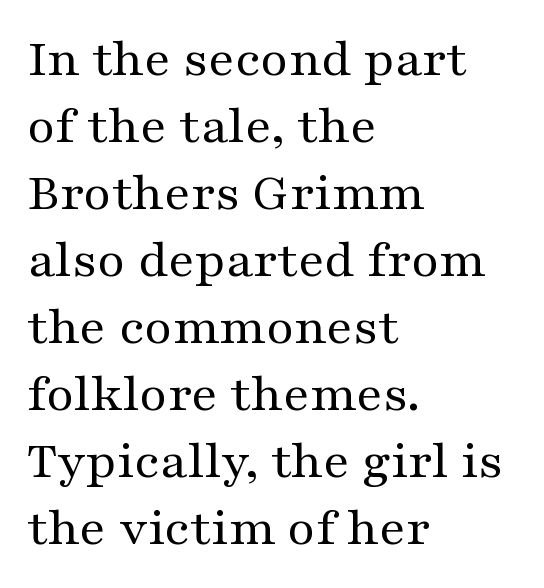
Q: Is the text bold? A: No.
Q: Is the text italic (slanted)? A: No, it is upright.
Q: Is the typeface a serif or a sans-serif typeface? A: Serif.
Q: Is the text underlined? A: No.
Q: How is the paragraph aligned? A: Left-aligned.
Q: Is the spacing between letters normal or unusually wide? A: Normal.
Q: Width (condensed, normal, or wide)? A: Wide.
Q: Stroke contrast? A: Medium.
Q: x-height? A: Medium.
Q: Monospaced? A: No.
